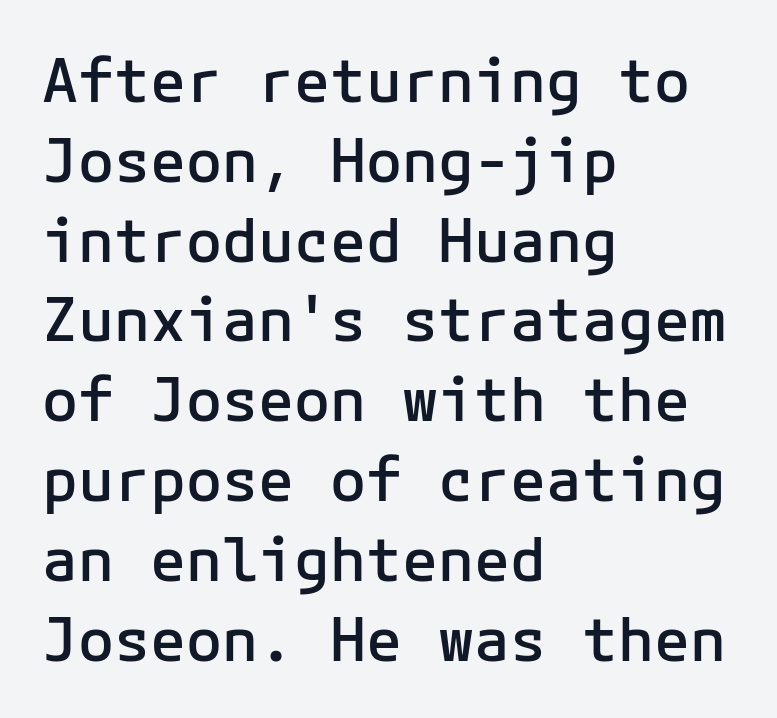
{"serif": "no", "italic": "no", "bold": "semi", "weight": "semibold", "width": "normal", "stroke_contrast": "low", "x_height": "medium", "underline": "no", "align": "left", "line_spacing": "normal", "line_spacing_ratio": 1.33, "letter_spacing": "normal", "letter_spacing_em": 0.0, "glyph_px": 60}
